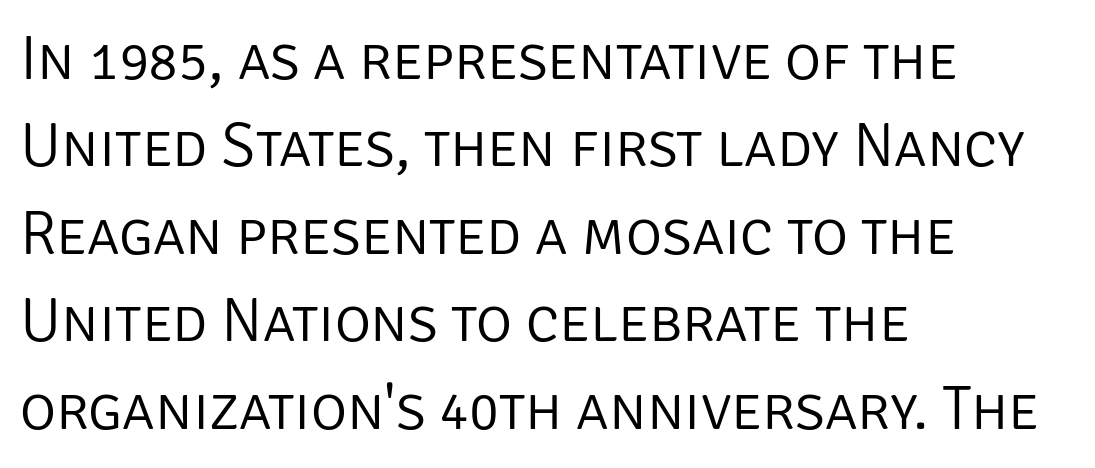
Vertically, the passage feels balanced, rows spaced as you'd expect. Weight: not bold — regular or lighter. Proportional: the letters do not fall into vertical columns. No extra tracking has been applied to these lines.
